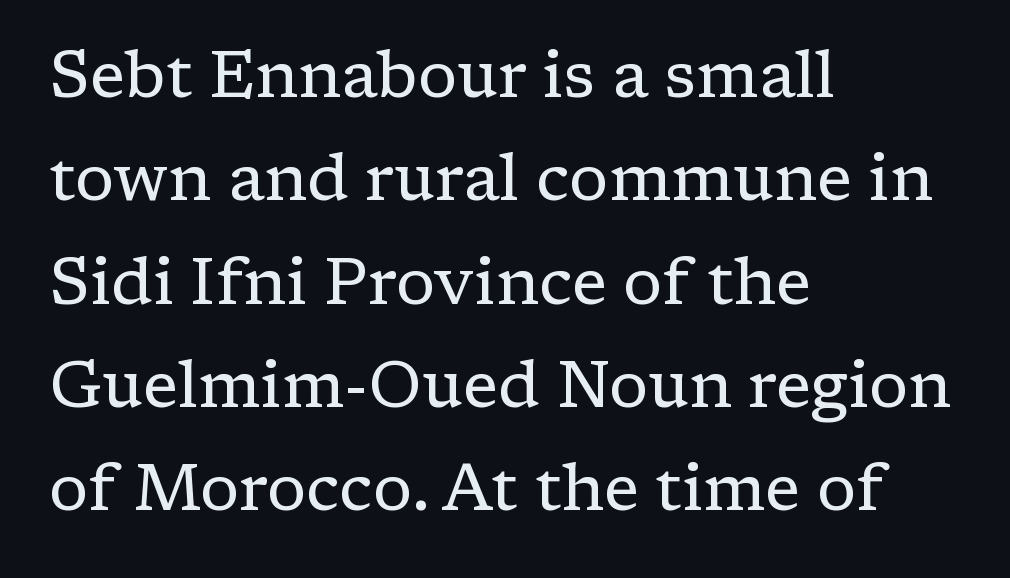
Q: Is the text bold? A: No.
Q: Is the text italic (slanted)? A: No, it is upright.
Q: Is the typeface a serif or a sans-serif typeface? A: Serif.
Q: Is the text underlined? A: No.
Q: How is the paragraph aligned? A: Left-aligned.
Q: Is the spacing between letters normal or unusually wide? A: Normal.
Q: Is the spacing between lines tight, normal or loose? A: Normal.
Q: Width (condensed, normal, or wide)? A: Normal.
Q: Stroke contrast? A: Low.
Q: x-height? A: Medium.
Q: Monospaced? A: No.
